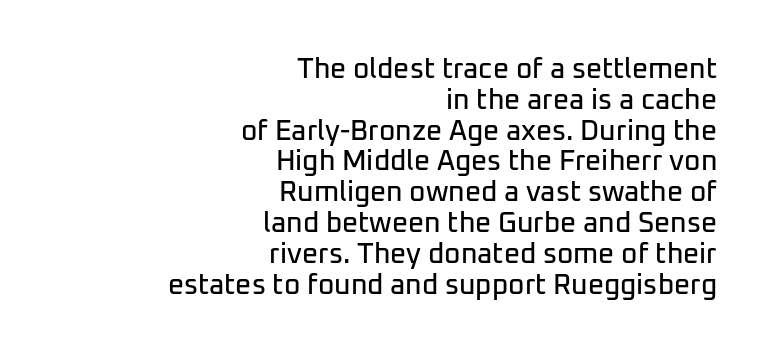
{"serif": "no", "italic": "no", "width": "normal", "stroke_contrast": "low", "x_height": "medium", "monospaced": "no", "underline": "no", "align": "right", "line_spacing": "tight", "line_spacing_ratio": 1.1, "letter_spacing": "normal", "letter_spacing_em": 0.0, "glyph_px": 28}
